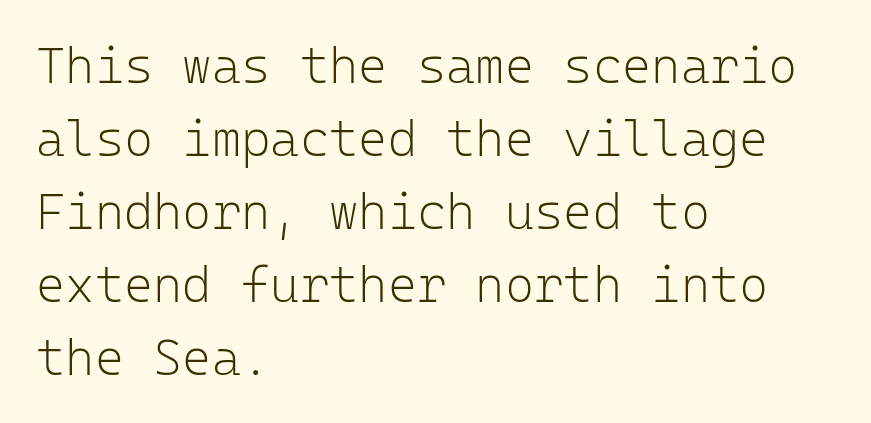
The image shows 50 px light sans-serif type, upright, monospaced; set left-aligned, normal line spacing (1.46x), normal letter spacing, not underlined; low stroke contrast and a medium x-height.
